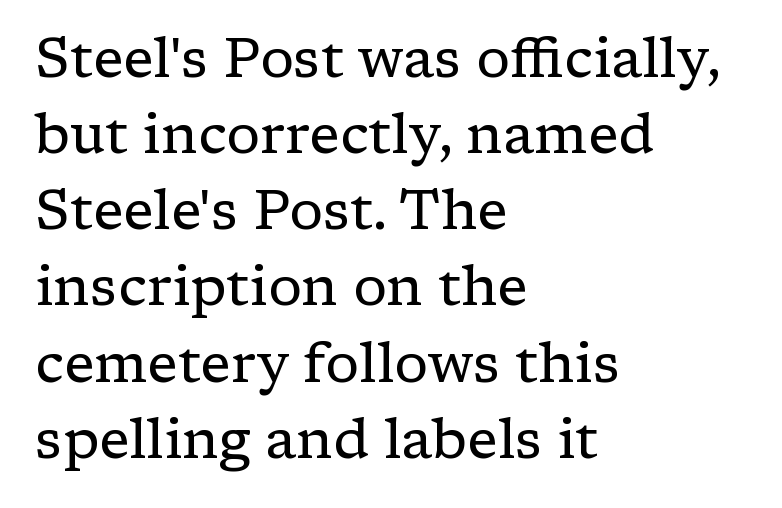
The letters advance in unequal steps, a hallmark of proportional type. These lines were composed using upright roman letters. The text block is weighted toward the left margin, trailing off unevenly rightward. Tracking here is standard; glyphs follow each other at the usual distance.
